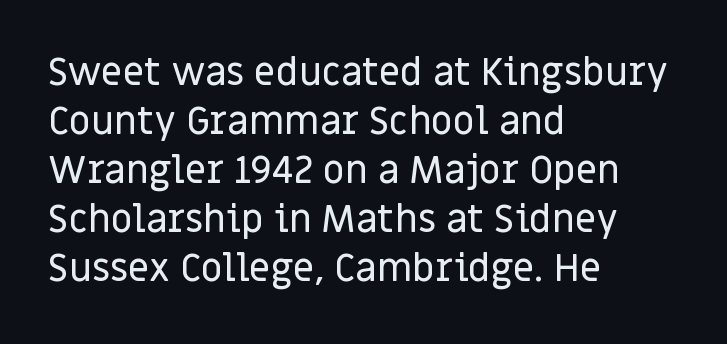
Q: Is the text italic (slanted)? A: No, it is upright.
Q: Is the typeface a serif or a sans-serif typeface? A: Sans-serif.
Q: Is the text underlined? A: No.
Q: How is the paragraph aligned? A: Left-aligned.
Q: Is the spacing between letters normal or unusually wide? A: Normal.
Q: Is the spacing between lines tight, normal or loose? A: Normal.
Q: Width (condensed, normal, or wide)? A: Normal.
Q: Stroke contrast? A: Low.
Q: x-height? A: Large.
Q: Monospaced? A: No.
